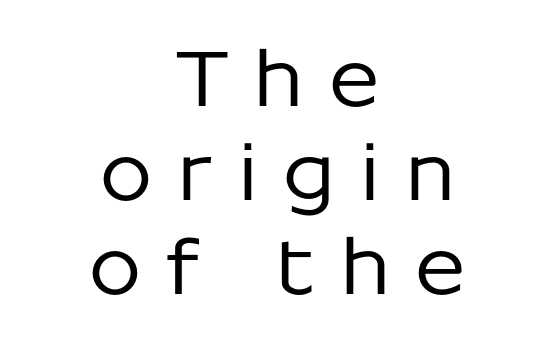
Ascenders rise straight up at ninety degrees. Words float on clear page, feet unadorned. Tracking value appears strongly positive — letters spread wide. Is this a fixed-width face? No — the glyphs have proportional, varying widths.
